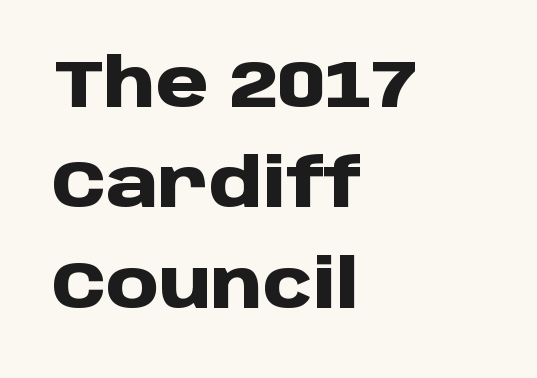
Check under the words: just untouched page. One-word summary of the alignment: left. Vertical strokes here are truly vertical. A sans-serif font was chosen for this passage.
